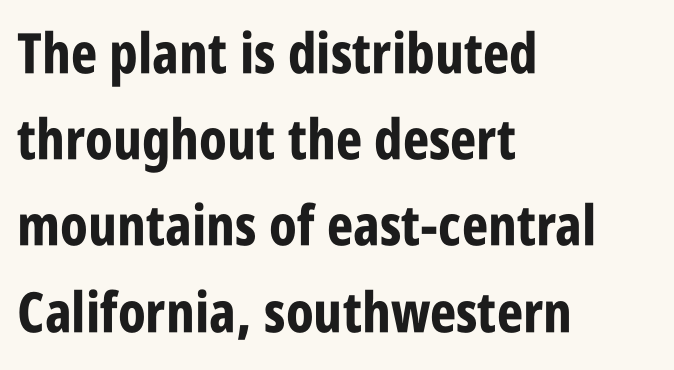
The strip under each line holds only bare page. The letters carry no serifs — their stems end cleanly without finishing strokes. Line spacing here is normal. Here the designer chose a conventional face with non-uniform glyph widths.
